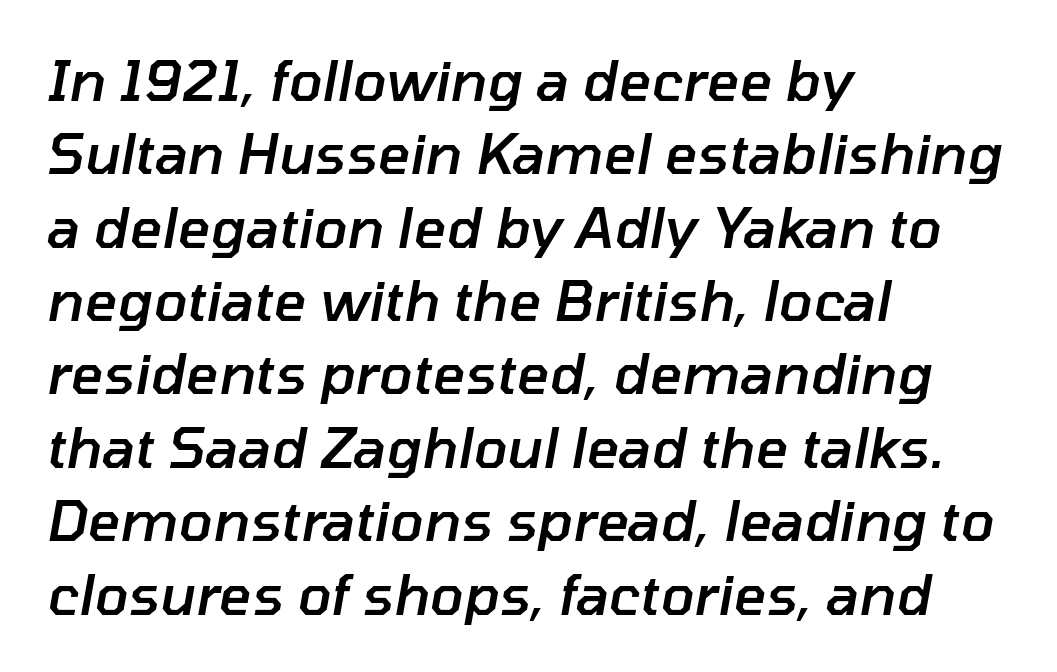
The image shows 56 px semibold type, italic (leaning right); set left-aligned, normal line spacing (1.31x), normal letter spacing, not underlined; low stroke contrast and a medium x-height.
